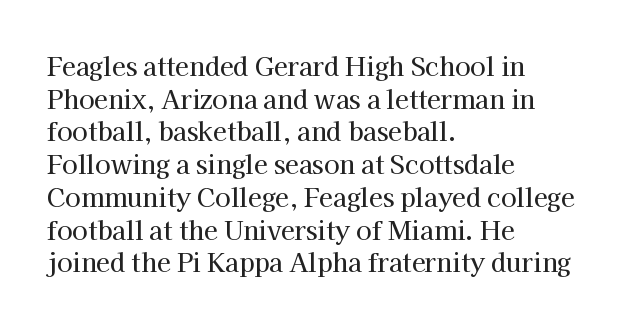
Q: Is the text italic (slanted)? A: No, it is upright.
Q: Is the text underlined? A: No.
Q: How is the paragraph aligned? A: Left-aligned.
Q: Is the spacing between letters normal or unusually wide? A: Normal.
Q: Is the spacing between lines tight, normal or loose? A: Normal.
